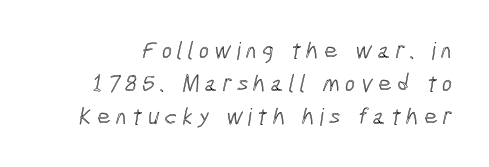
Clear beneath every line of the passage. The vertical gap from one line to the next is medium. The passage shown has open, widely tracked lettering throughout.
